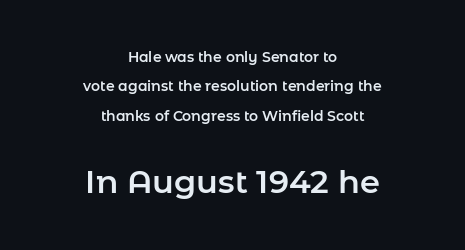
The image shows 32 px sans-serif type, upright; set centered, loose line spacing (2.1x), normal letter spacing, not underlined; the second (bottom) block is 2.29x larger; low stroke contrast and a medium x-height.
